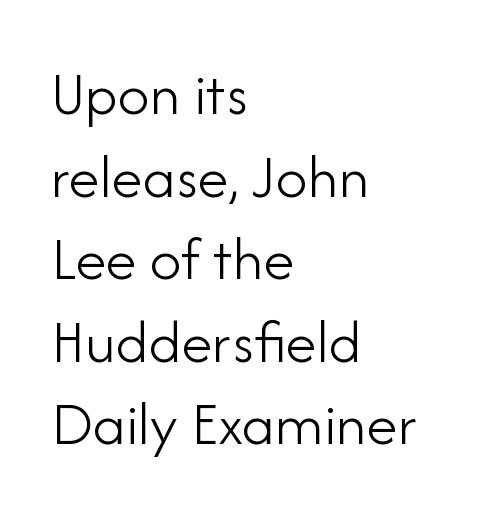
The image shows 63 px light sans-serif type, upright; set left-aligned, normal line spacing (1.31x), normal letter spacing, not underlined; low stroke contrast and a small x-height.
